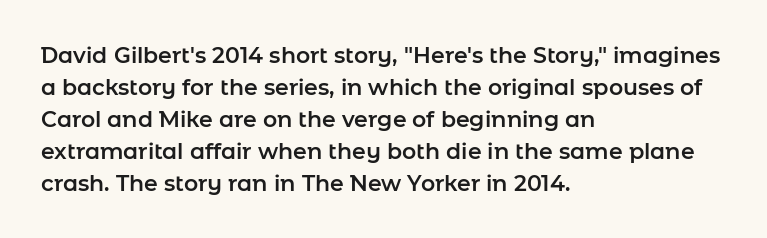
The image shows 22 px text type, upright; set left-aligned, normal line spacing (1.45x), normal letter spacing, not underlined.
